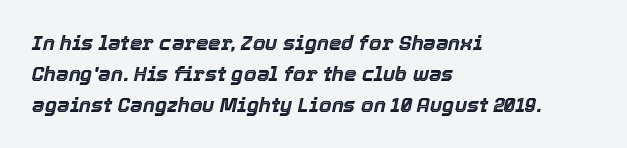
{"italic": "yes", "lean": "right", "slant_degrees": 12, "underline": "no", "align": "left", "line_spacing": "normal", "line_spacing_ratio": 1.54, "letter_spacing": "normal", "letter_spacing_em": 0.0, "glyph_px": 20}
